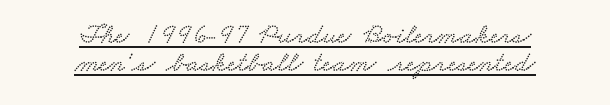
Q: Is the typeface a serif or a sans-serif typeface? A: Serif.
Q: Is the text underlined? A: Yes.
Q: How is the paragraph aligned? A: Centered.
Q: Is the spacing between letters normal or unusually wide? A: Normal.
Q: Is the spacing between lines tight, normal or loose? A: Tight.
Q: Width (condensed, normal, or wide)? A: Wide.
Q: Stroke contrast? A: Low.
Q: x-height? A: Small.
Q: Monospaced? A: No.
